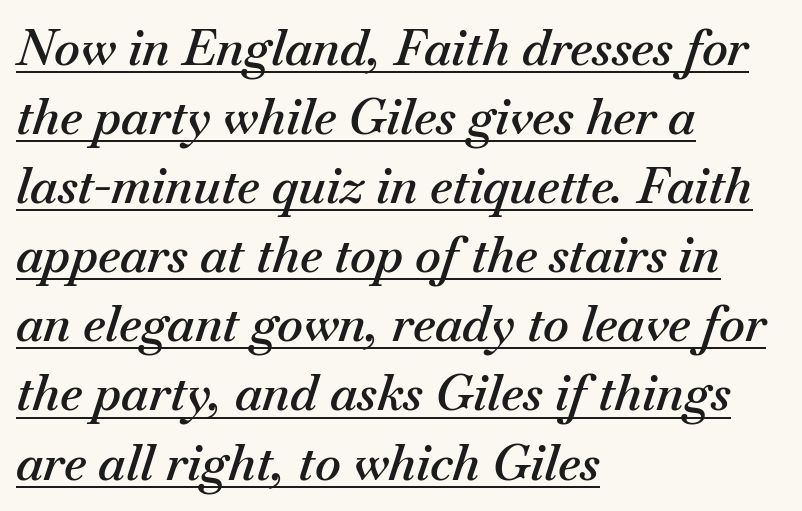
Each letter keeps its own natural width here, so spacing adapts to shape. Students, note that the glyphs here touch the page at normal intervals. Each line starts at the same left margin while the right side varies. The passage shown stacks its lines at a standard gap.
